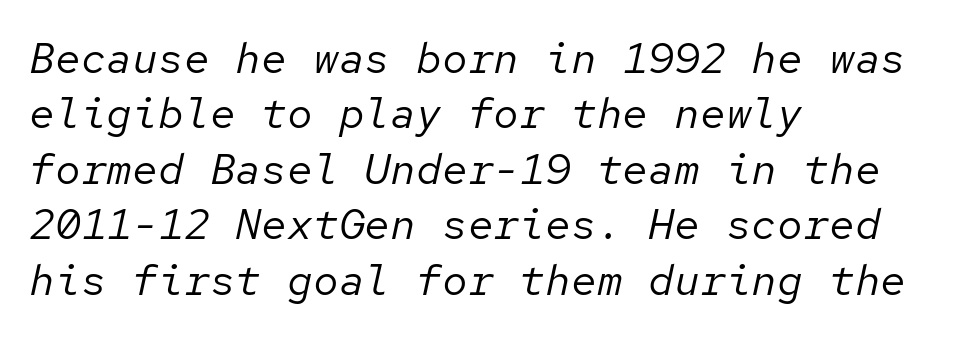
The image shows 43 px regular-weight type, italic (leaning right), monospaced; set left-aligned, normal line spacing (1.29x), normal letter spacing, not underlined; low stroke contrast and a medium x-height.
